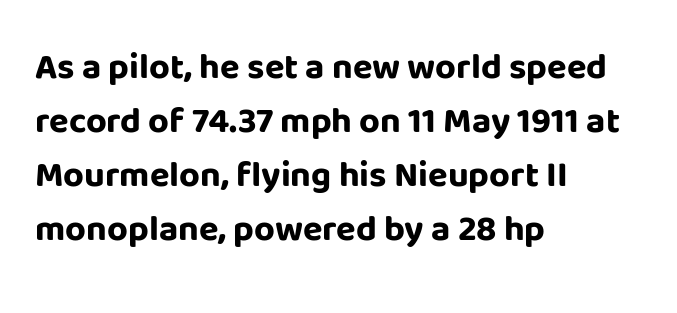
{"serif": "no", "italic": "no", "bold": "yes", "weight": "bold", "width": "normal", "stroke_contrast": "low", "x_height": "large", "monospaced": "no", "underline": "no", "align": "left", "line_spacing": "normal", "line_spacing_ratio": 1.5, "letter_spacing": "normal", "letter_spacing_em": 0.0, "glyph_px": 36}
